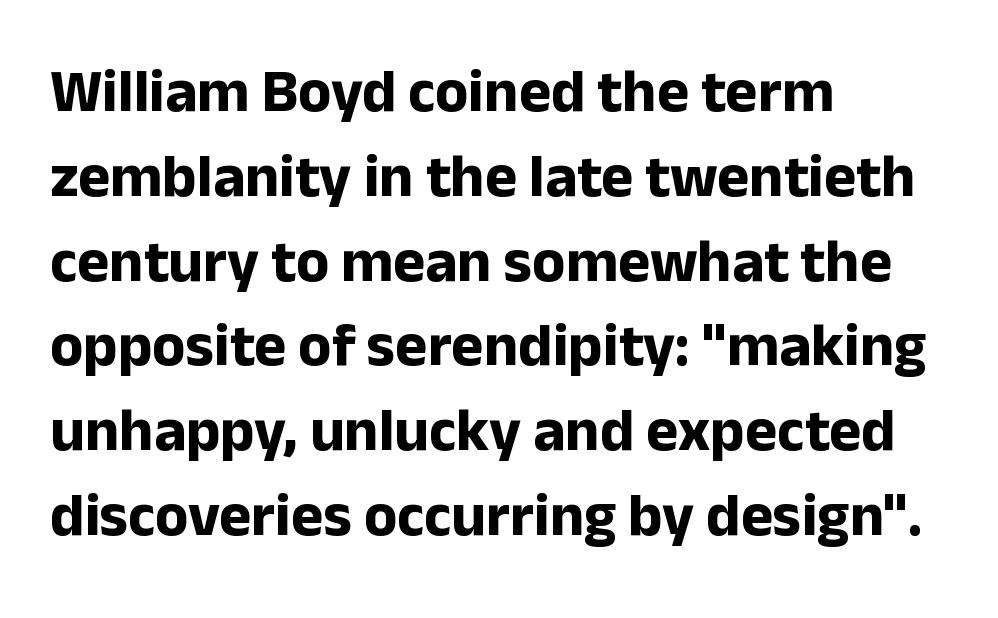
You could call the tracking neutral — neither tight nor loose. The letters advance in unequal steps, a hallmark of proportional type. Is there much room between lines? A standard amount, neither cramped nor airy. How heavy is the stroke? Heavy — this is a bold.
